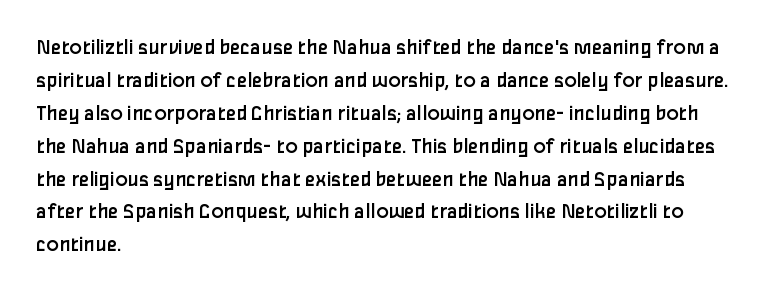
{"italic": "no", "bold": "no", "underline": "no", "align": "left", "line_spacing": "normal", "line_spacing_ratio": 1.43, "letter_spacing": "normal", "letter_spacing_em": 0.0, "glyph_px": 23}
